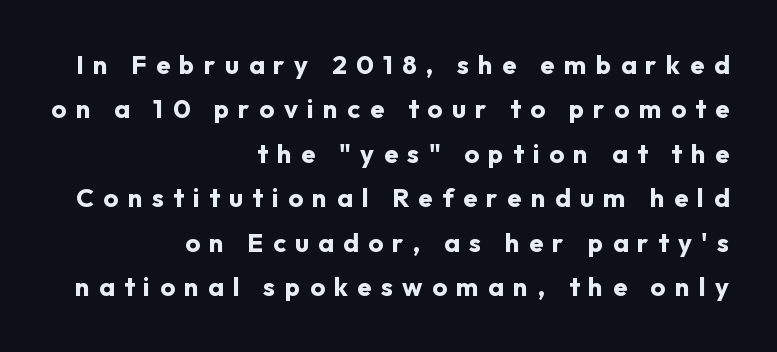
The image shows 26 px bold type, upright; set right-aligned, line spacing 1.71x, unusually wide letter spacing (+0.36 em), not underlined.
